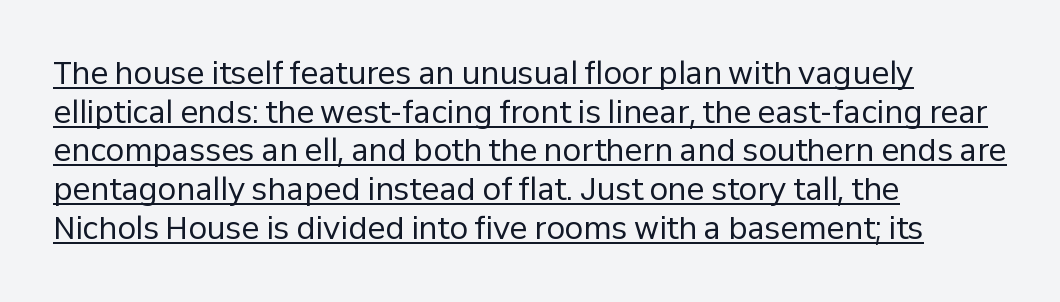
One glance says typical: line gaps are just what's usual. Is this a heavy cut? Hardly; it is regular or lighter. The rendering uses natural spacing where letterforms have individual widths. Looks like someone drew a line under every word here. It's the straight-up-and-down kind of type.
